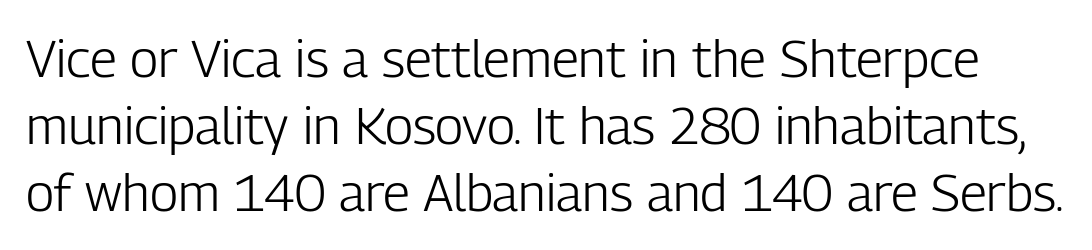
{"serif": "no", "italic": "no", "bold": "no", "weight": "light", "width": "condensed", "stroke_contrast": "low", "x_height": "medium", "monospaced": "no", "underline": "no", "line_spacing": "normal", "line_spacing_ratio": 1.29, "letter_spacing": "normal", "letter_spacing_em": 0.0, "glyph_px": 52}
